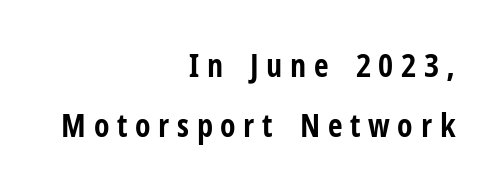
Style check: upright. Here the glyphs are tracked loosely, breaking word shapes into spaced letters. Does the weight exceed regular? Yes, all the way to bold. The face used here is proportionally spaced, like ordinary book or web type.
